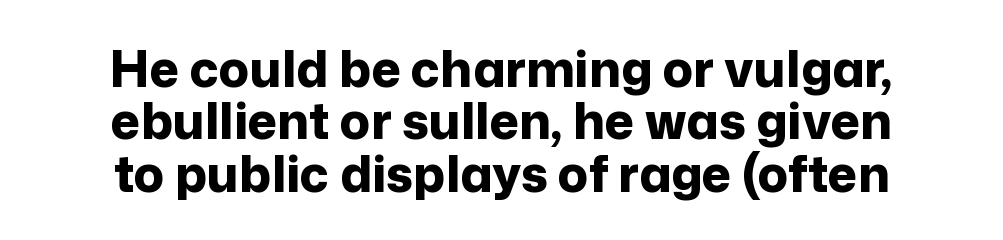
The image shows 50 px bold sans-serif type, upright; set centered, tight line spacing (1.05x), normal letter spacing, not underlined; low stroke contrast and a medium x-height.
